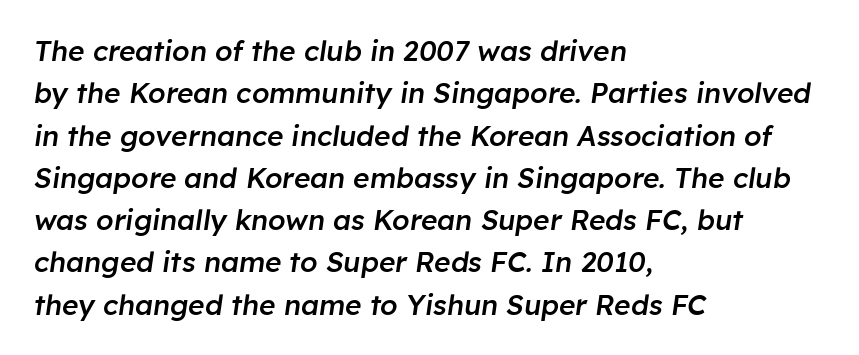
{"italic": "yes", "lean": "right", "slant_degrees": 8, "bold": "semi", "weight": "semibold", "width": "normal", "stroke_contrast": "low", "x_height": "medium", "monospaced": "no", "underline": "no", "align": "left", "line_spacing": "normal", "line_spacing_ratio": 1.51, "letter_spacing": "normal", "letter_spacing_em": 0.0, "glyph_px": 28}
